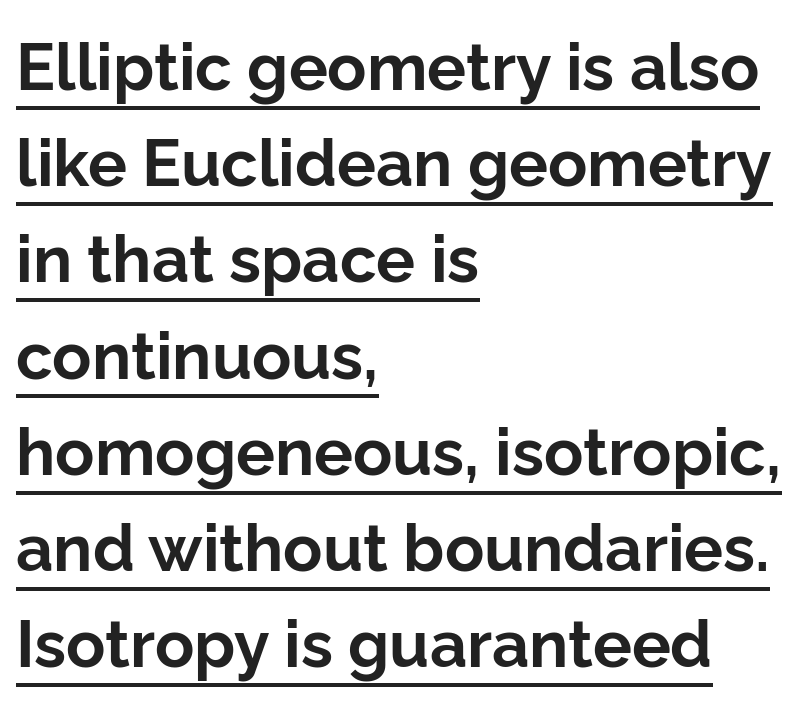
The image shows 65 px bold sans-serif type, upright; set left-aligned, normal line spacing (1.48x), normal letter spacing, underlined; low stroke contrast and a medium x-height.
